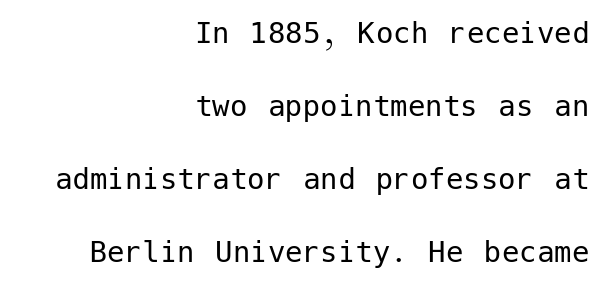
Q: Is the text bold? A: No.
Q: Is the text italic (slanted)? A: No, it is upright.
Q: Is the typeface a serif or a sans-serif typeface? A: Sans-serif.
Q: Is the text underlined? A: No.
Q: How is the paragraph aligned? A: Right-aligned.
Q: Is the spacing between letters normal or unusually wide? A: Normal.
Q: Is the spacing between lines tight, normal or loose? A: Loose.
Q: Width (condensed, normal, or wide)? A: Normal.
Q: Stroke contrast? A: Low.
Q: x-height? A: Medium.
